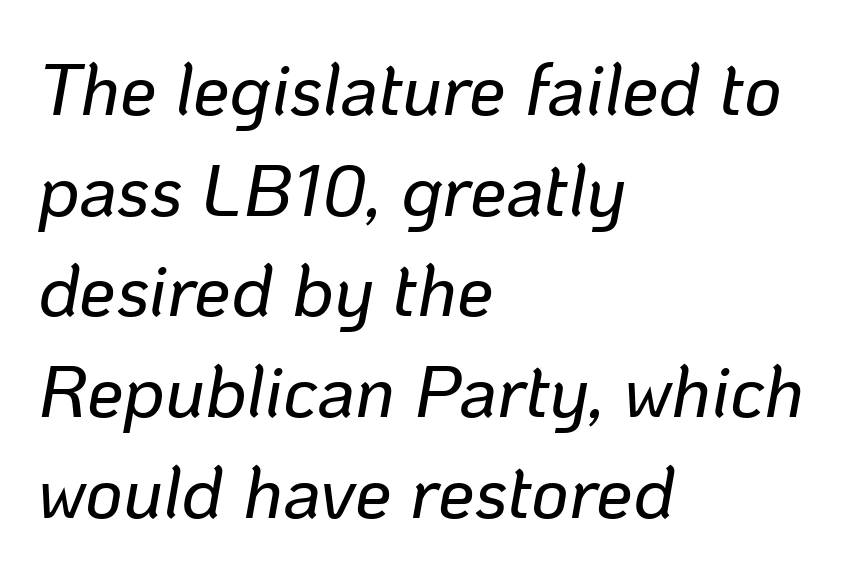
The image shows 73 px text type, italic (leaning right); set left-aligned, normal line spacing (1.38x), normal letter spacing, not underlined; low stroke contrast and a medium x-height.
